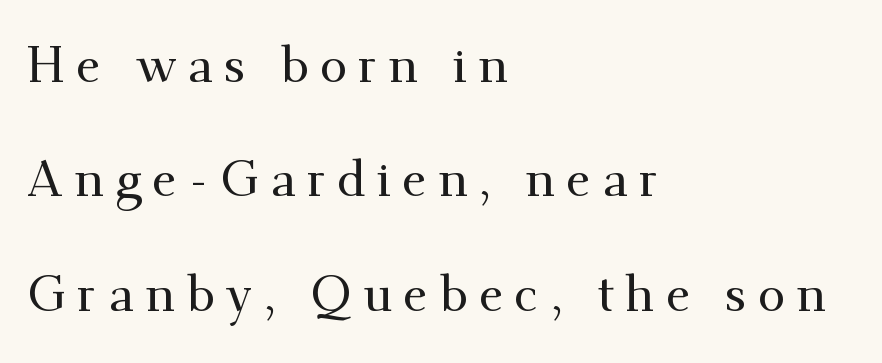
Q: Is the text italic (slanted)? A: No, it is upright.
Q: Is the typeface a serif or a sans-serif typeface? A: Serif.
Q: Is the text underlined? A: No.
Q: How is the paragraph aligned? A: Left-aligned.
Q: Is the spacing between letters normal or unusually wide? A: Unusually wide.
Q: Is the spacing between lines tight, normal or loose? A: Loose.
Q: Width (condensed, normal, or wide)? A: Normal.
Q: Stroke contrast? A: Medium.
Q: x-height? A: Small.
Q: Monospaced? A: No.
